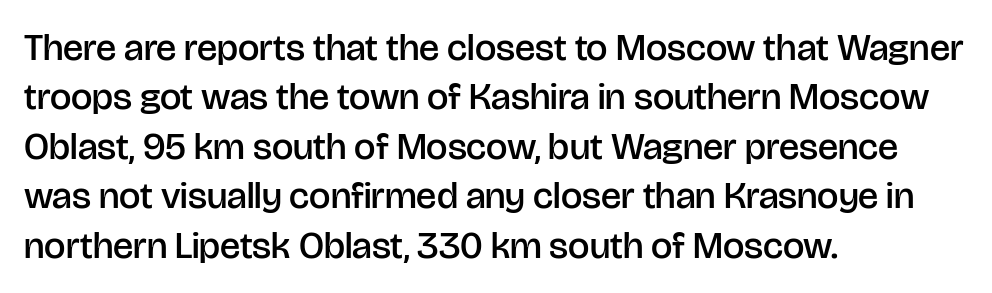
Q: Is the text bold? A: Semi-bold.
Q: Is the text italic (slanted)? A: No, it is upright.
Q: Is the typeface a serif or a sans-serif typeface? A: Sans-serif.
Q: Is the text underlined? A: No.
Q: How is the paragraph aligned? A: Left-aligned.
Q: Is the spacing between letters normal or unusually wide? A: Normal.
Q: Is the spacing between lines tight, normal or loose? A: Normal.
Q: Width (condensed, normal, or wide)? A: Normal.
Q: Stroke contrast? A: Low.
Q: x-height? A: Large.
Q: Monospaced? A: No.
